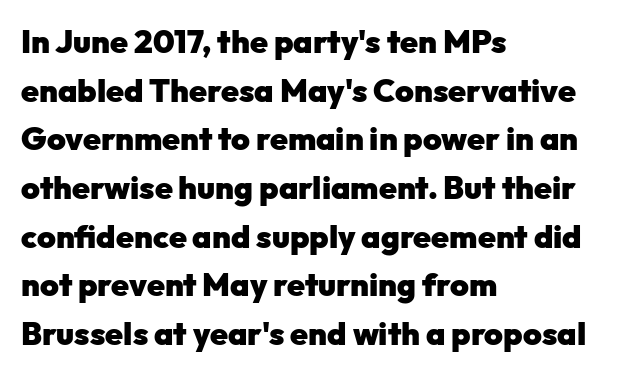
{"serif": "no", "italic": "no", "bold": "yes", "weight": "heavy", "width": "normal", "stroke_contrast": "low", "x_height": "medium", "monospaced": "no", "underline": "no", "align": "left", "line_spacing": "normal", "line_spacing_ratio": 1.52, "letter_spacing": "normal", "letter_spacing_em": 0.0, "glyph_px": 32}
